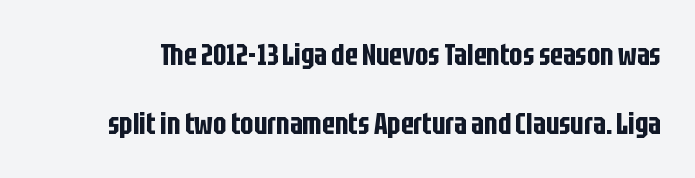
A roman cut, with each character standing at attention. Underlining? Definitely not there. This sample has the flowing, uneven cadence of proportional lettering. Does extra space separate the letters? No, they use regular spacing.
